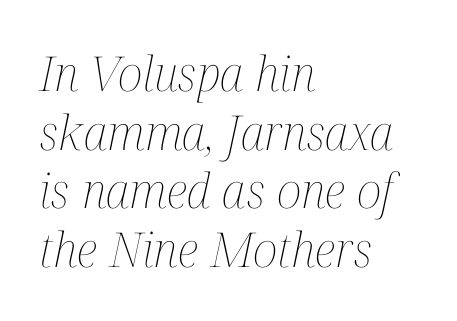
Q: Is the text bold? A: No.
Q: Is the text italic (slanted)? A: Yes, it leans right by about 12 degrees.
Q: Is the text underlined? A: No.
Q: How is the paragraph aligned? A: Left-aligned.
Q: Is the spacing between letters normal or unusually wide? A: Normal.
Q: Width (condensed, normal, or wide)? A: Condensed.
Q: Stroke contrast? A: Medium.
Q: x-height? A: Medium.
Q: Monospaced? A: No.
